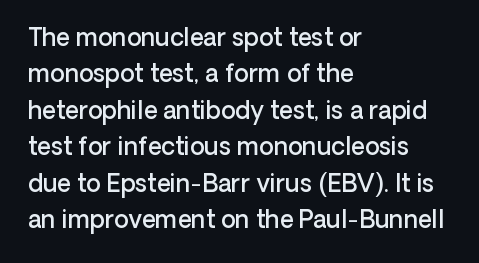
The image shows 24 px text type, upright; set left-aligned, normal line spacing (1.52x), normal letter spacing, not underlined.
